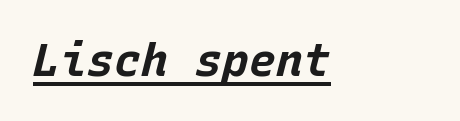
The image shows 45 px bold type, italic (leaning right), monospaced; set normal letter spacing, underlined; low stroke contrast and a large x-height.
